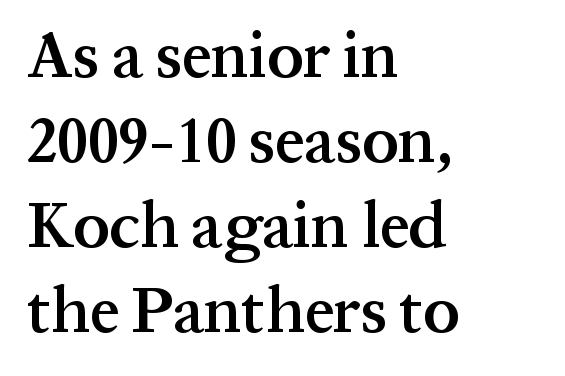
The image shows 65 px semibold serif type, upright; set left-aligned, normal line spacing (1.31x), normal letter spacing, not underlined; medium stroke contrast and a medium x-height.
